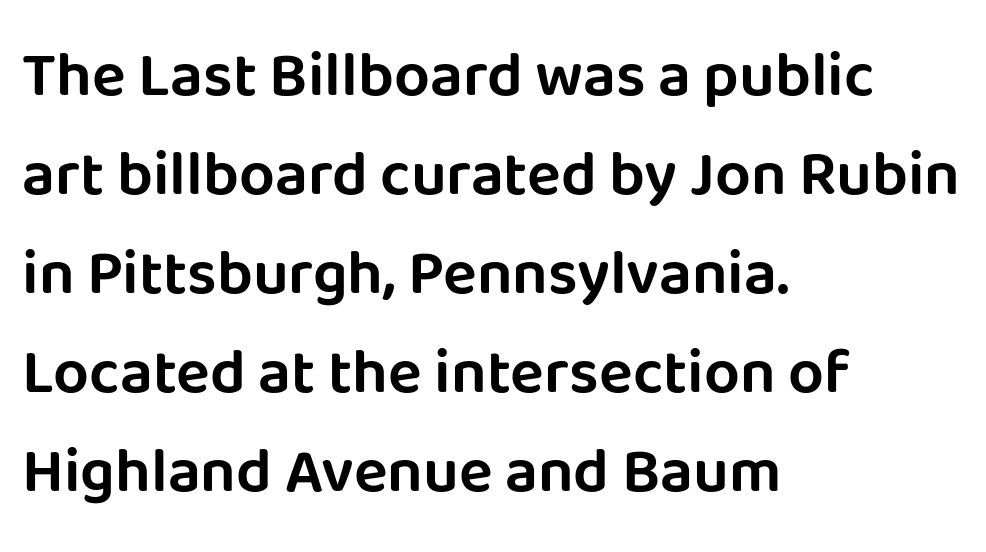
The image shows 63 px sans-serif type, upright; set left-aligned, normal line spacing (1.57x), normal letter spacing, not underlined; low stroke contrast and a large x-height.
